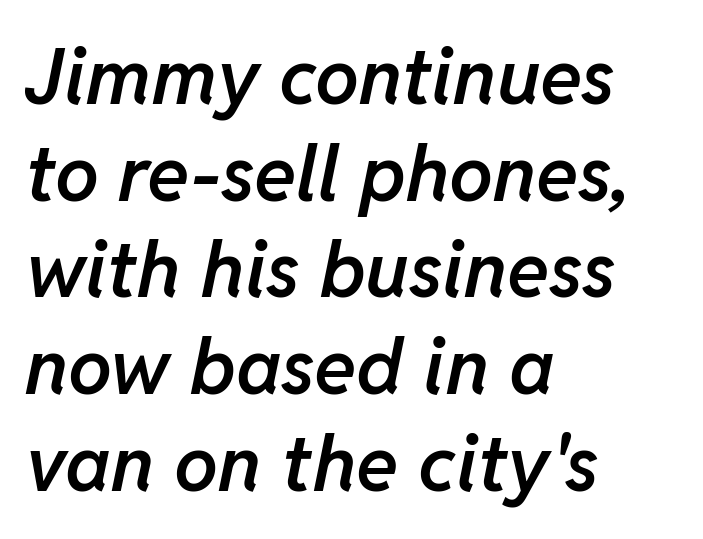
Q: Is the text bold? A: Semi-bold.
Q: Is the text italic (slanted)? A: Yes, it leans right by about 11 degrees.
Q: Is the text underlined? A: No.
Q: How is the paragraph aligned? A: Left-aligned.
Q: Is the spacing between letters normal or unusually wide? A: Normal.
Q: Width (condensed, normal, or wide)? A: Normal.
Q: Stroke contrast? A: Low.
Q: x-height? A: Medium.
Q: Monospaced? A: No.
